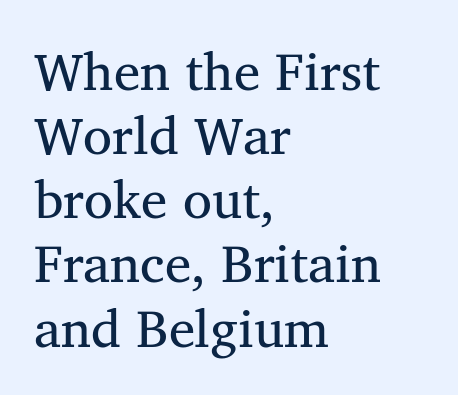
The font is comparable to plain body text, perhaps lighter. The designer went with a serif here, giving each stem small feet. Varying glyph widths throughout — classic text-font behaviour. No word sits above an underline.
